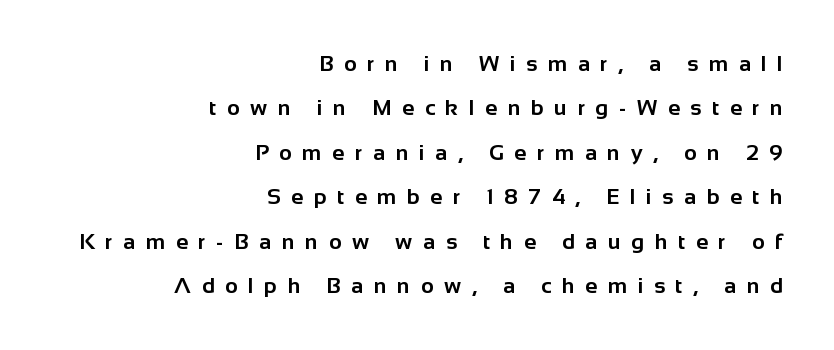
The passage is arranged like a letterhead date or caption credit — flush right. There is plenty of visible air inserted between adjacent glyphs. Pretty heavy lettering here — definitely bold. Do the letters lean? They stand straight. The lines are spread far apart with generous leading.
